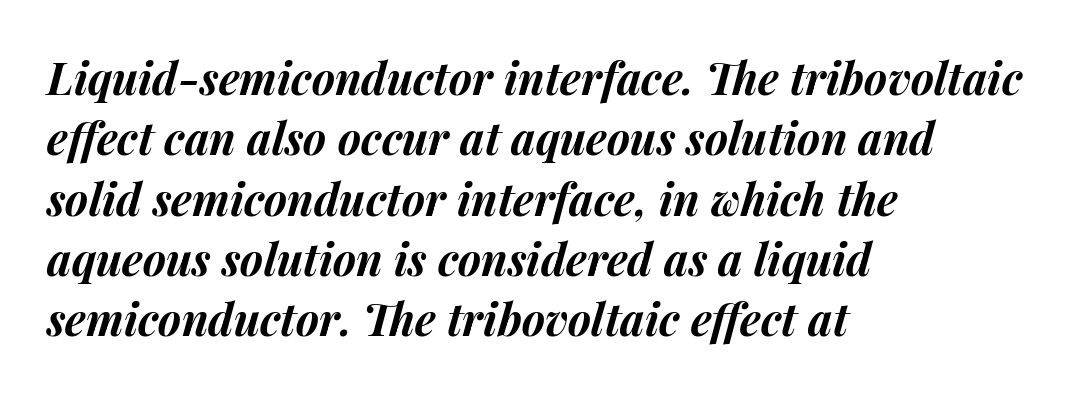
{"italic": "yes", "lean": "right", "slant_degrees": 14, "bold": "yes", "weight": "bold", "width": "normal", "stroke_contrast": "medium", "x_height": "medium", "monospaced": "no", "underline": "no", "align": "left", "line_spacing": "normal", "line_spacing_ratio": 1.37, "letter_spacing": "normal", "letter_spacing_em": 0.0, "glyph_px": 44}
